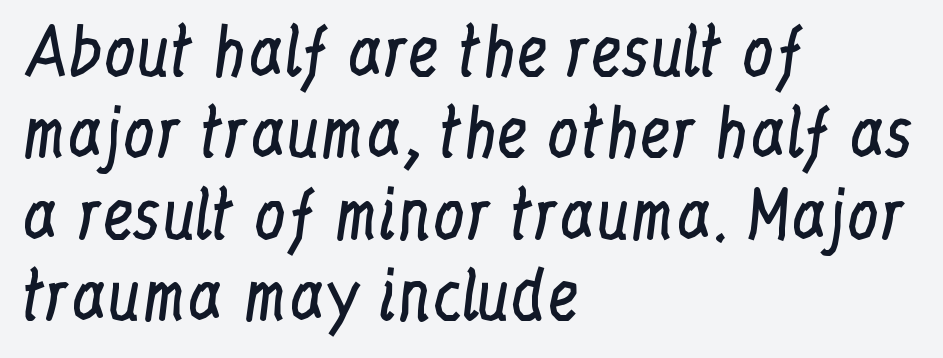
The image shows 64 px regular-weight, condensed serif type; set left-aligned, normal line spacing (1.27x), normal letter spacing, not underlined; low stroke contrast and a medium x-height.
